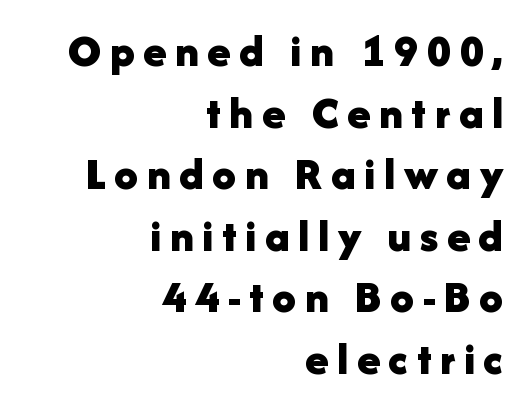
How heavy is the stroke? Heavy — this is a bold. Each letter keeps its own natural width here, so spacing adapts to shape. The letters carry no serifs — their stems end cleanly without finishing strokes. The typography opts for an upright posture over an oblique one.
